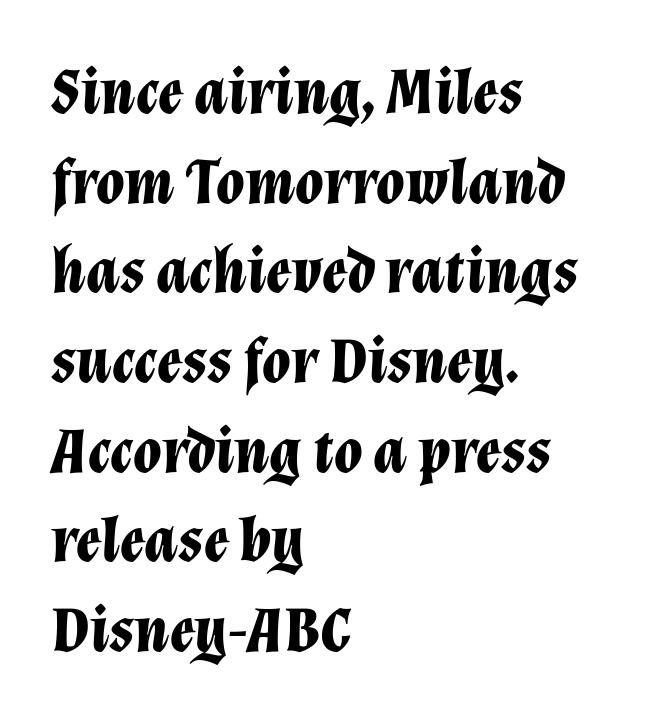
{"italic": "yes", "lean": "right", "slant_degrees": 12, "bold": "yes", "weight": "bold", "width": "normal", "stroke_contrast": "low", "x_height": "medium", "monospaced": "no", "underline": "no", "align": "left", "line_spacing": "normal", "line_spacing_ratio": 1.38, "letter_spacing": "normal", "letter_spacing_em": 0.0, "glyph_px": 65}
